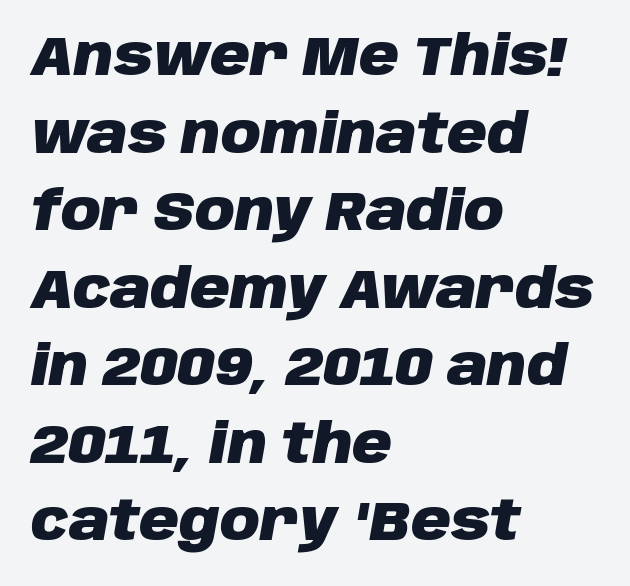
In terms of weight, the rendering is a true, heavy bold. Proportional: the letters do not fall into vertical columns. Slant detected: the letters are inclined. Notice how descenders clear the ascenders below comfortably — that's standard leading.
